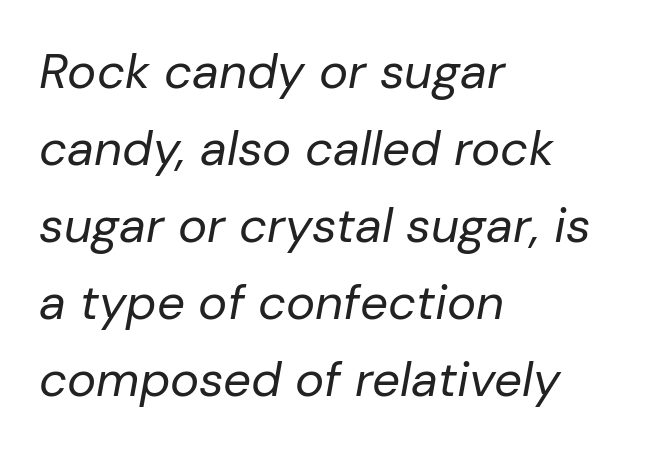
{"italic": "yes", "lean": "right", "slant_degrees": 10, "bold": "no", "weight": "regular", "width": "normal", "stroke_contrast": "low", "x_height": "medium", "monospaced": "no", "underline": "no", "align": "left", "line_spacing": "normal", "line_spacing_ratio": 1.57, "letter_spacing": "normal", "letter_spacing_em": 0.0, "glyph_px": 49}
